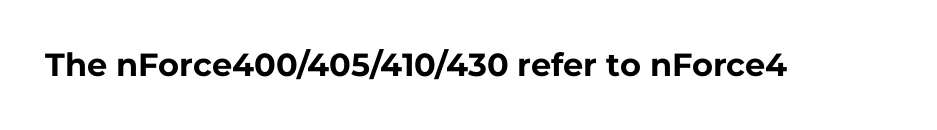
{"serif": "no", "italic": "no", "bold": "yes", "weight": "bold", "width": "normal", "stroke_contrast": "low", "x_height": "medium", "monospaced": "no", "underline": "no", "letter_spacing": "normal", "letter_spacing_em": 0.0, "glyph_px": 32}
